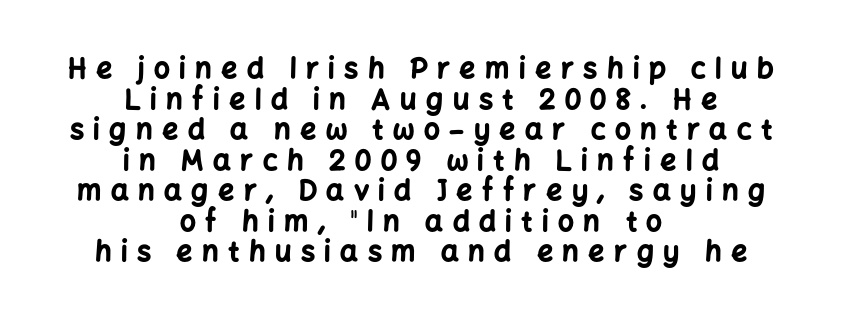
The image shows 28 px bold sans-serif type, upright; set centered, tight line spacing (1.09x), unusually wide letter spacing (+0.34 em), not underlined; low stroke contrast and a medium x-height.
